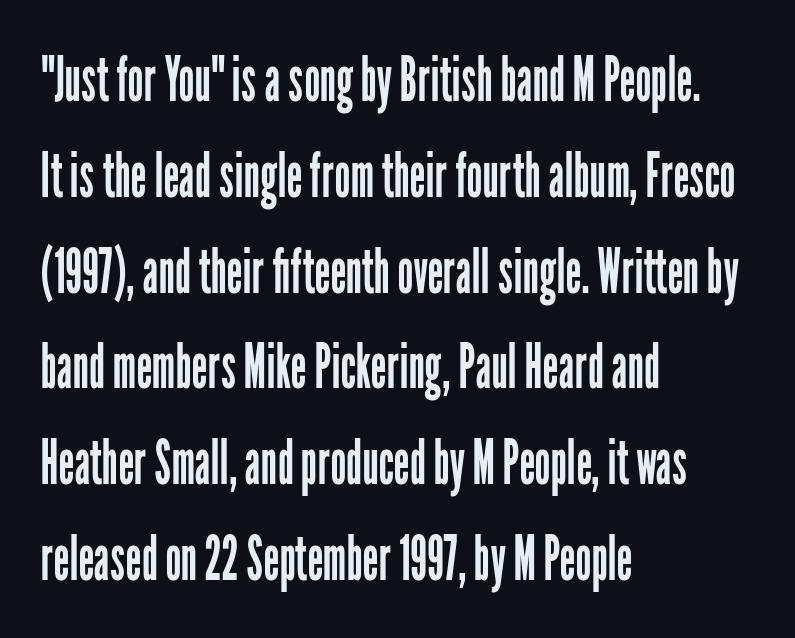
Any mark beneath the type? The region is blank. The characters are drawn with everyday or finer stroke widths. These lines sit exactly where default settings would place them. These lines stack with their left ends in a neat column. Letterform terminals end flat and unadorned throughout the passage. Style check: upright.
